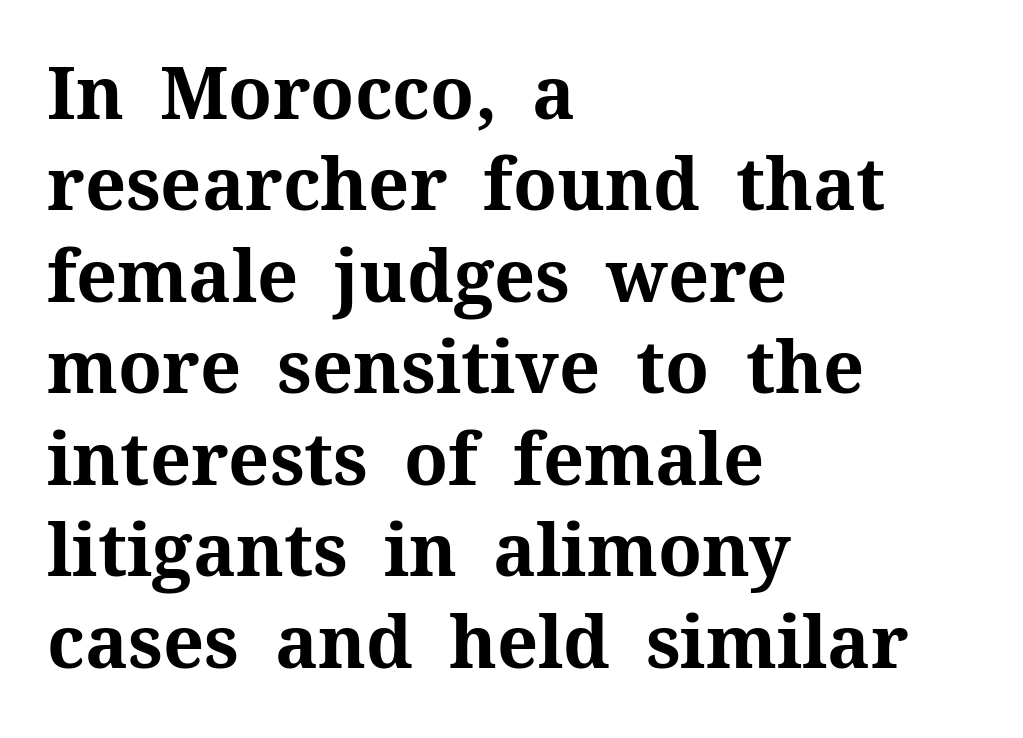
The space between consecutive lines is moderate. A typesetter would call this zero additional tracking. Descenders are the only things crossing below the line. Varying glyph widths throughout — classic text-font behaviour. The rendering uses a bold face; every stroke is thick and dark. Tall strokes in this sample are plumb rather than angled.
